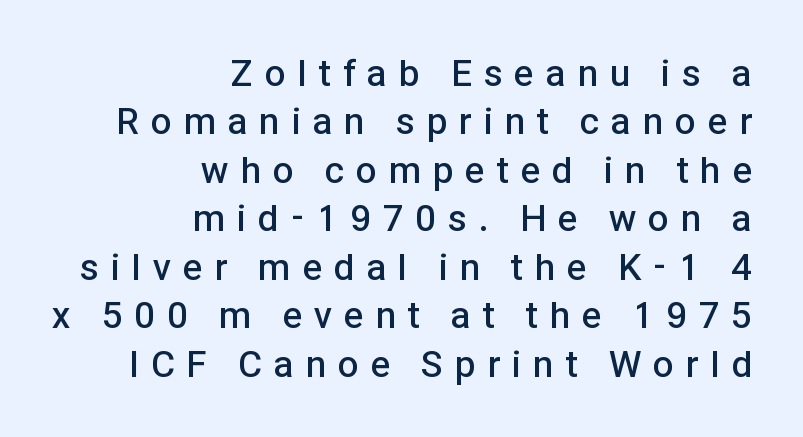
{"serif": "no", "italic": "no", "bold": "semi", "weight": "semibold", "width": "normal", "stroke_contrast": "low", "x_height": "medium", "monospaced": "no", "underline": "no", "align": "right", "line_spacing": "normal", "line_spacing_ratio": 1.31, "letter_spacing": "wide", "letter_spacing_em": 0.33, "glyph_px": 37}
